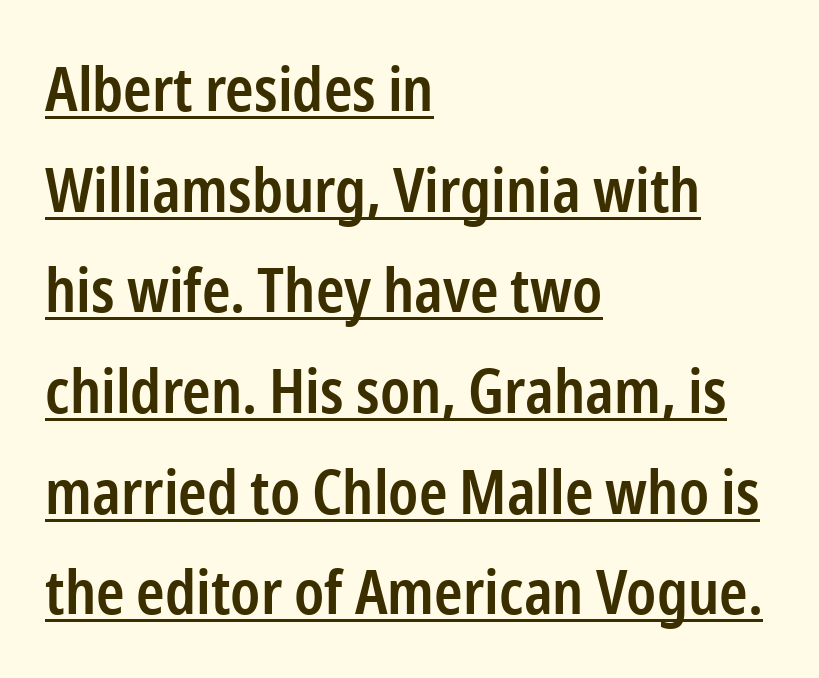
The image shows 61 px semibold, condensed sans-serif type, upright; set left-aligned, normal line spacing (1.65x), normal letter spacing, underlined; low stroke contrast and a medium x-height.
